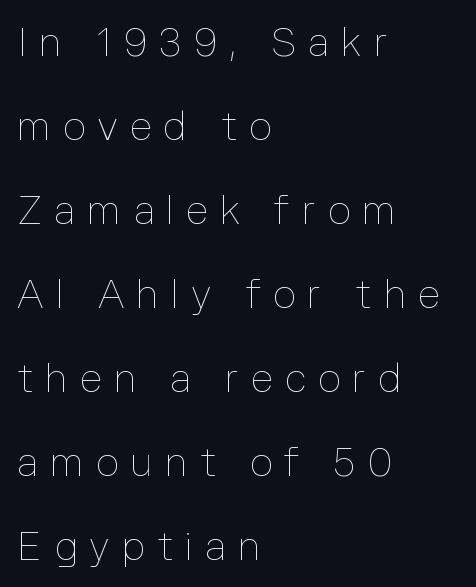
Q: Is the text bold? A: No.
Q: Is the text italic (slanted)? A: No, it is upright.
Q: Is the text underlined? A: No.
Q: How is the paragraph aligned? A: Left-aligned.
Q: Is the spacing between letters normal or unusually wide? A: Unusually wide.
Q: Is the spacing between lines tight, normal or loose? A: Loose.
Q: Width (condensed, normal, or wide)? A: Normal.
Q: Stroke contrast? A: Low.
Q: x-height? A: Medium.
Q: Monospaced? A: No.
